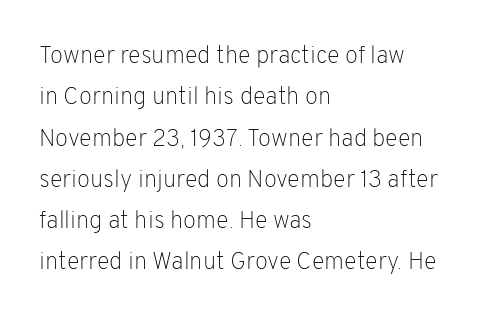
Here the glyphs are tracked normally, forming tight word shapes. The foot of each line stays bare and open. Weight: not bold — regular or lighter. The rag falls on the right side of this text block. Upright lettering throughout.
